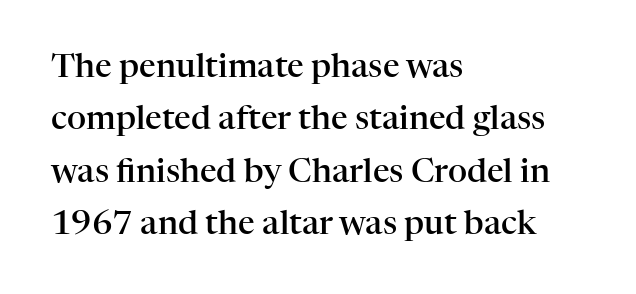
The image shows 33 px semibold serif type, upright; set left-aligned, normal line spacing (1.59x), normal letter spacing, not underlined; high stroke contrast and a medium x-height.
